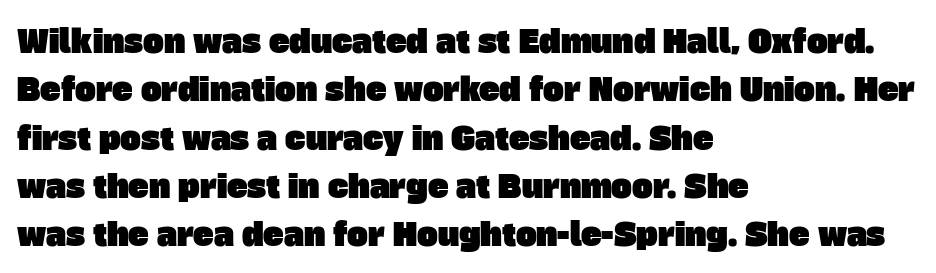
Rows of type keep a routine distance in the vertical direction. This rendering employs a face without finishing strokes, i.e., a sans-serif. The baseline area is clear. Is this a fixed-width face? No — the glyphs have proportional, varying widths. This rendering uses left alignment, leaving the right contour irregular.
